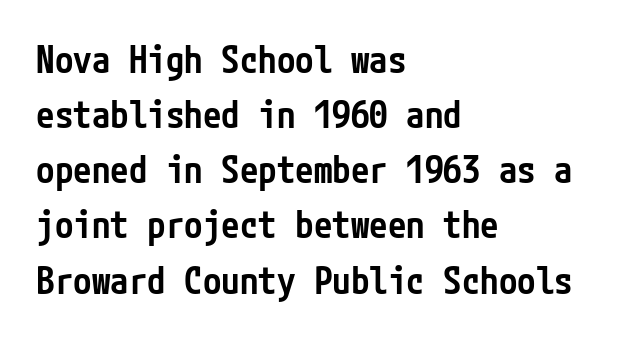
Q: Is the text bold? A: Semi-bold.
Q: Is the text italic (slanted)? A: No, it is upright.
Q: Is the typeface a serif or a sans-serif typeface? A: Sans-serif.
Q: Is the text underlined? A: No.
Q: How is the paragraph aligned? A: Left-aligned.
Q: Is the spacing between letters normal or unusually wide? A: Normal.
Q: Is the spacing between lines tight, normal or loose? A: Normal.
Q: Width (condensed, normal, or wide)? A: Condensed.
Q: Stroke contrast? A: Low.
Q: x-height? A: Medium.
